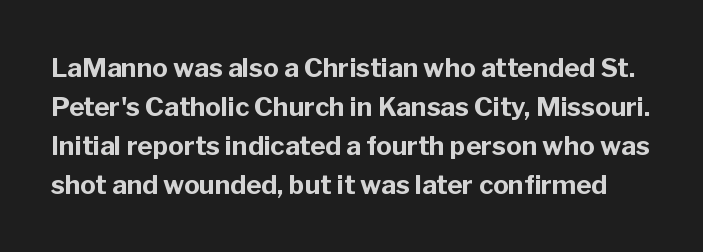
Baseline-to-baseline distance is the conventional proportion of letter height. How are the letters spaced? Ordinarily, with no added tracking. Beneath every word, the page is bare. These words are printed bold, with thick strokes throughout.
